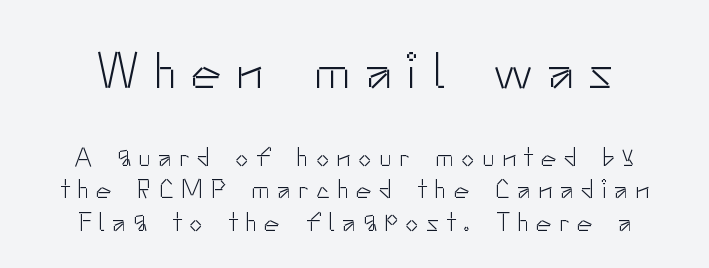
The characters are drawn with everyday or finer stroke widths. These two chunks differ in scale, with the top chunk taking the larger measure. The rendering uses a moderate line-height, typical for paragraphs. Every character sits straight up, as roman type does.
